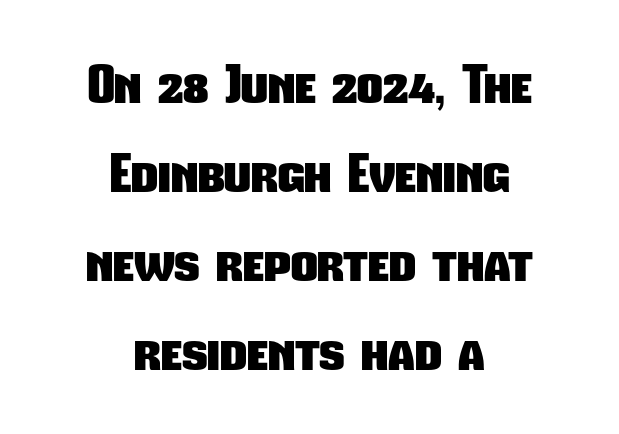
Q: Is the text bold? A: Yes.
Q: Is the typeface a serif or a sans-serif typeface? A: Sans-serif.
Q: Is the text underlined? A: No.
Q: How is the paragraph aligned? A: Centered.
Q: Is the spacing between letters normal or unusually wide? A: Normal.
Q: Width (condensed, normal, or wide)? A: Condensed.
Q: Stroke contrast? A: Low.
Q: x-height? A: Medium.
Q: Monospaced? A: No.
